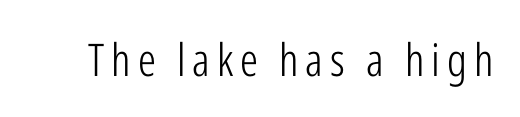
The image shows 45 px light, condensed sans-serif type, upright; set not underlined; low stroke contrast and a medium x-height.
